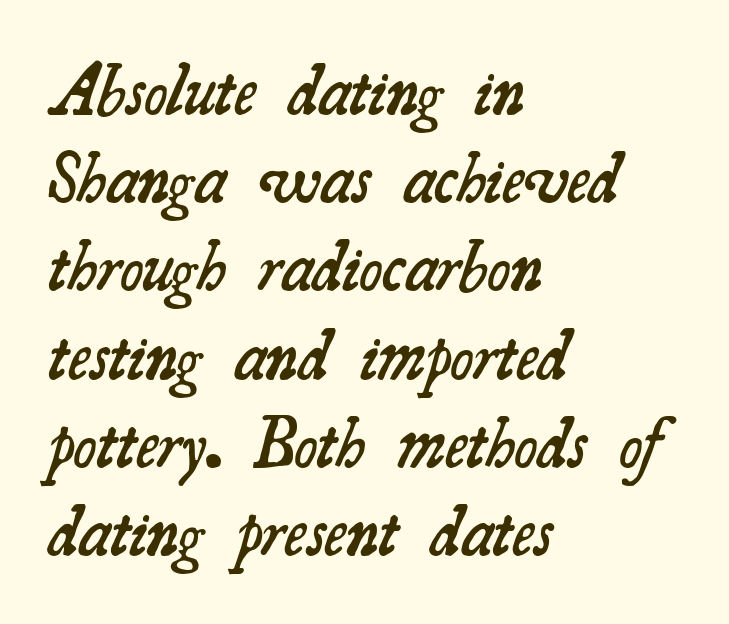
Is this a sans? No — the strokes have serifs. Typesetter's note: demi weight, one step under bold. The line texture is even and compact thanks to regular tracking. The lines sit at an ordinary, default distance from one another. Each letter keeps its own natural width here, so spacing adapts to shape.
